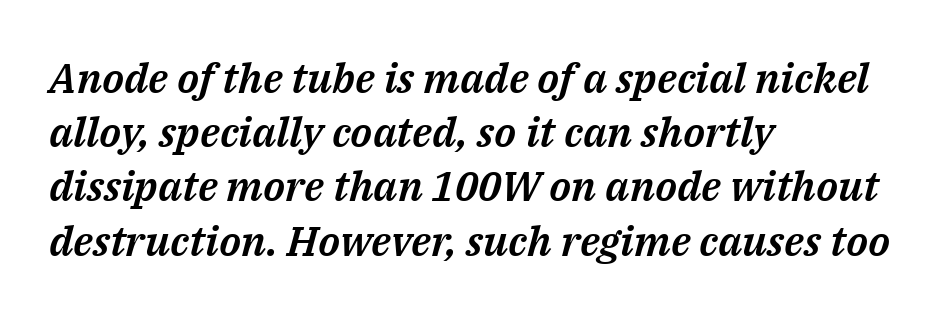
{"italic": "yes", "lean": "right", "slant_degrees": 14, "width": "normal", "stroke_contrast": "medium", "x_height": "medium", "monospaced": "no", "underline": "no", "align": "left", "line_spacing": "normal", "line_spacing_ratio": 1.29, "letter_spacing": "normal", "letter_spacing_em": 0.0, "glyph_px": 42}
